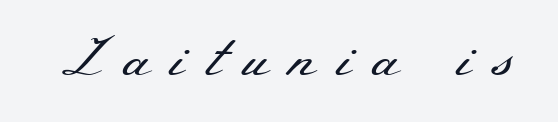
The baseline area is clear. The cut favours lightness, reaching ordinary text weight at its darkest. Letter spacing: wide.
